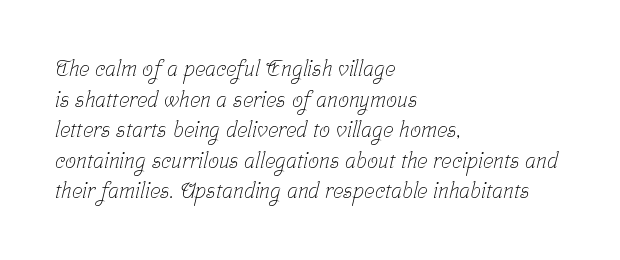
Q: Is the text bold? A: No.
Q: Is the text underlined? A: No.
Q: How is the paragraph aligned? A: Left-aligned.
Q: Is the spacing between letters normal or unusually wide? A: Normal.
Q: Is the spacing between lines tight, normal or loose? A: Normal.
